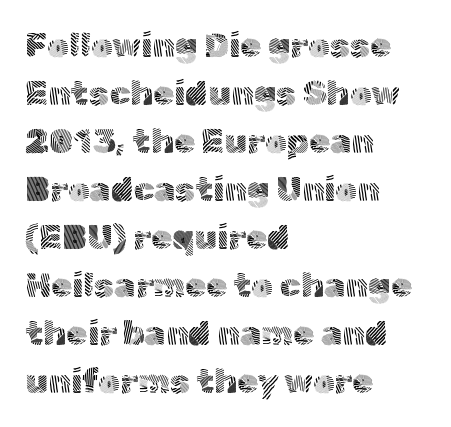
The letters stand upright; this is a roman face. Serif or sans? Sans — the stroke terminals are bare. How would I describe the line gaps? Plain and ordinary. Typeset ragged right — the left edge is the straight one. On a weight scale, this lands at 450 or below. You could not count columns in this text — the font is proportionally spaced.
